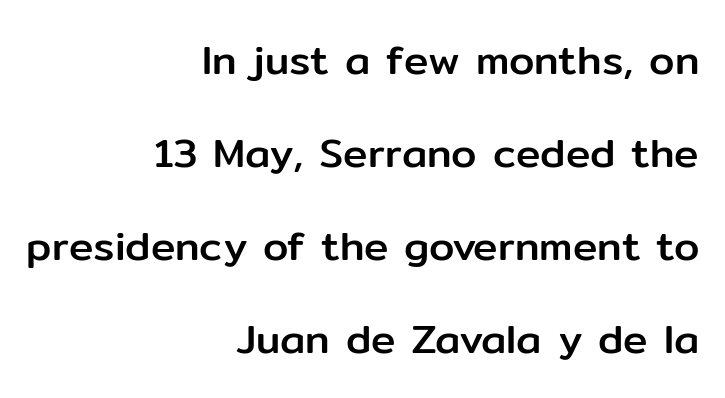
This rendering leaves character spacing at its baseline value. The zone under the glyphs is completely vacant. These lines were composed using upright roman letters. The type family on display is of the sans-serif kind.
